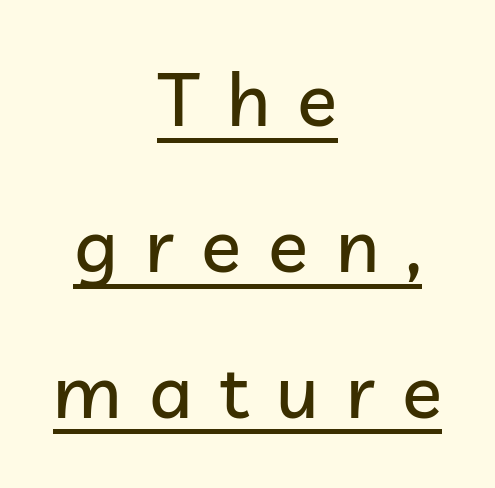
The image shows 74 px sans-serif type, upright; set centered, loose line spacing (1.97x), unusually wide letter spacing (+0.37 em), underlined; low stroke contrast and a medium x-height.
